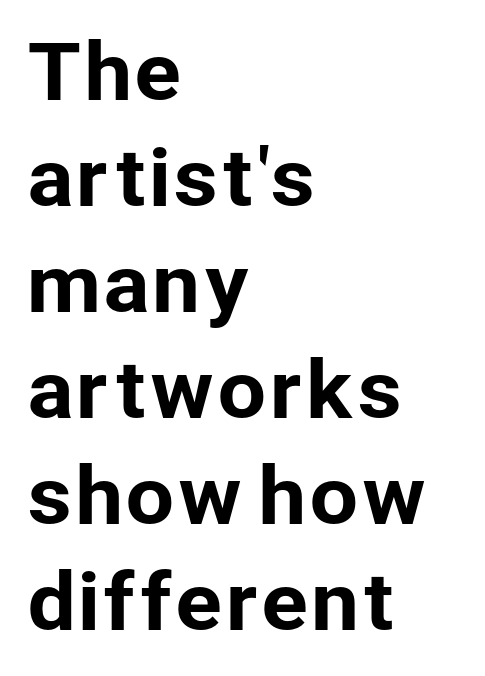
{"serif": "no", "italic": "no", "width": "normal", "stroke_contrast": "low", "x_height": "medium", "monospaced": "no", "underline": "no", "align": "left", "line_spacing": "normal", "line_spacing_ratio": 1.36, "letter_spacing": "normal", "letter_spacing_em": 0.0, "glyph_px": 78}
